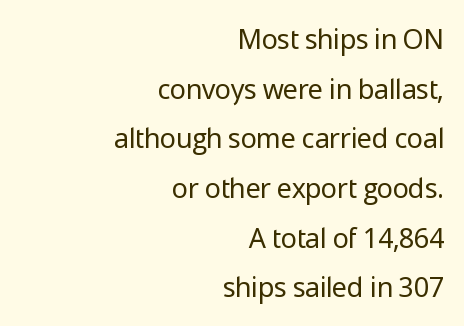
{"italic": "no", "bold": "no", "underline": "no", "align": "right", "line_spacing_ratio": 1.84, "letter_spacing": "normal", "letter_spacing_em": 0.0, "glyph_px": 27}
